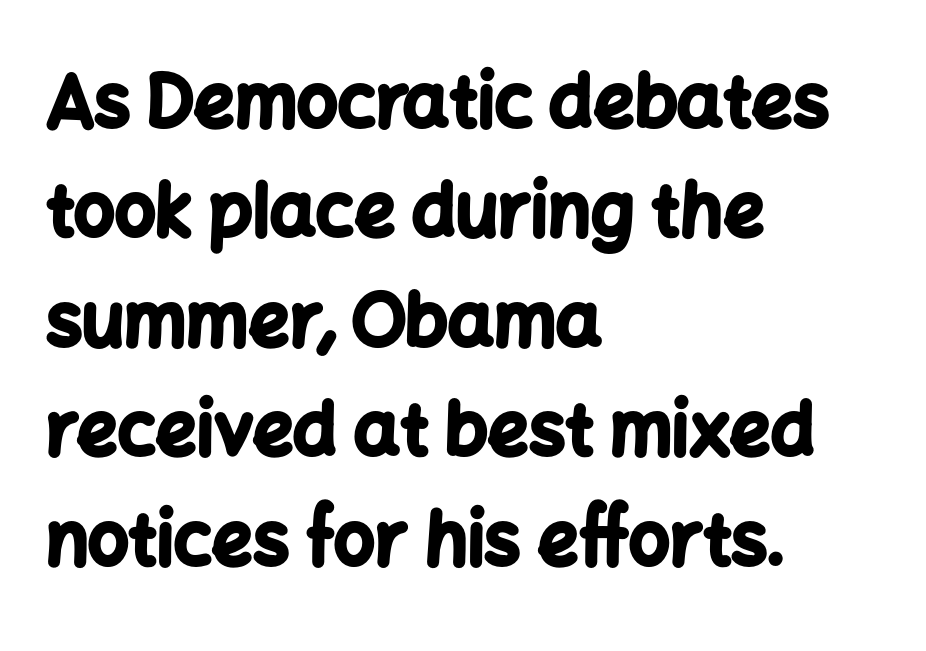
A classic flush-left, rag-right setting is used for this passage. This sample uses an upright cut, with every glyph sitting square on the baseline. Pretty heavy lettering here — definitely bold. The words here are not underlined. Whoever set this chose a conventional vertical rhythm.
